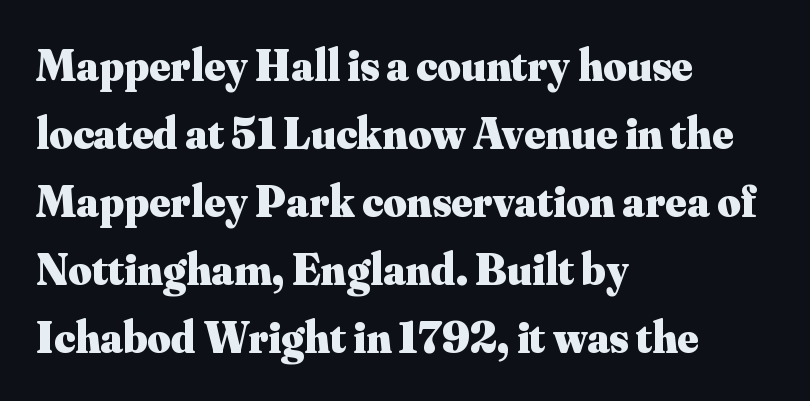
The rendering shows small feet on the letterforms — a serif design. Tall strokes in this sample are plumb rather than angled. These lines are rendered in a variable-pitch font. These lines sit exactly where default settings would place them.
